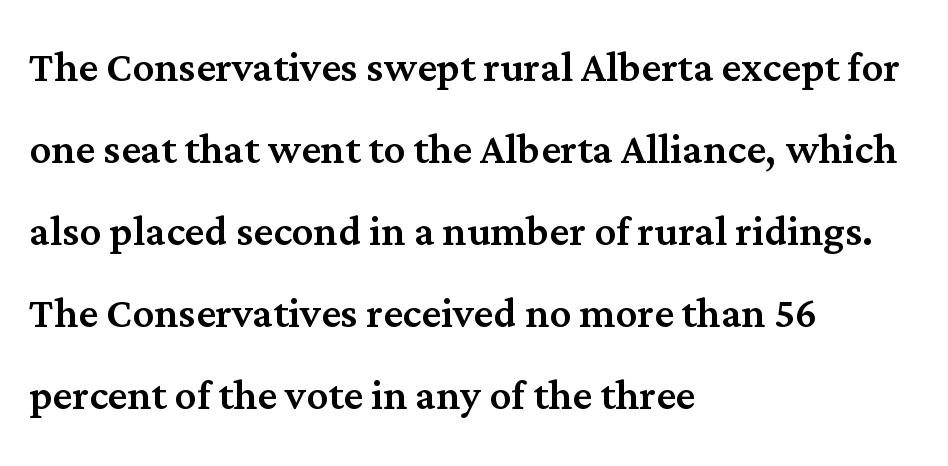
This rendering features lettering with no underline. Posture: straight, roman, zero tilt. The passage shown is typeset with a serif family. You could not count columns in this text — the font is proportionally spaced.
